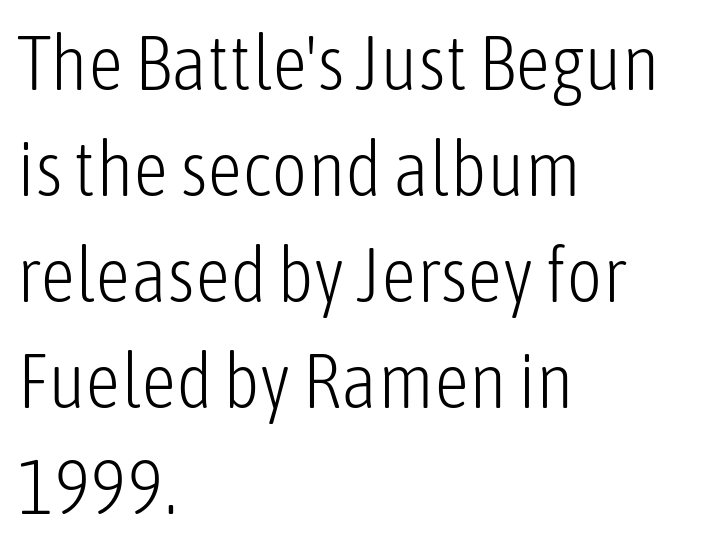
Check where the strokes stop: nothing finishes them off — pure sans. The rag falls on the right side of this text block. Type without underlining. Does the leading feel generous? No, just average. Rendered with straight, roman letterforms.
